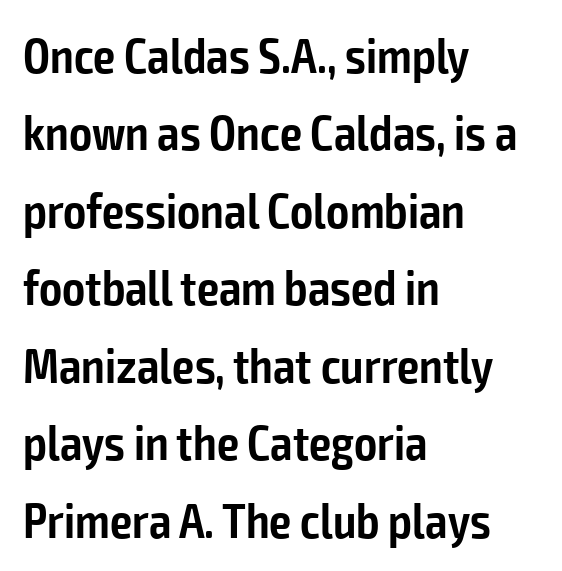
The image shows 49 px semibold, condensed sans-serif type, upright; set left-aligned, normal line spacing (1.58x), normal letter spacing, not underlined; low stroke contrast and a medium x-height.
